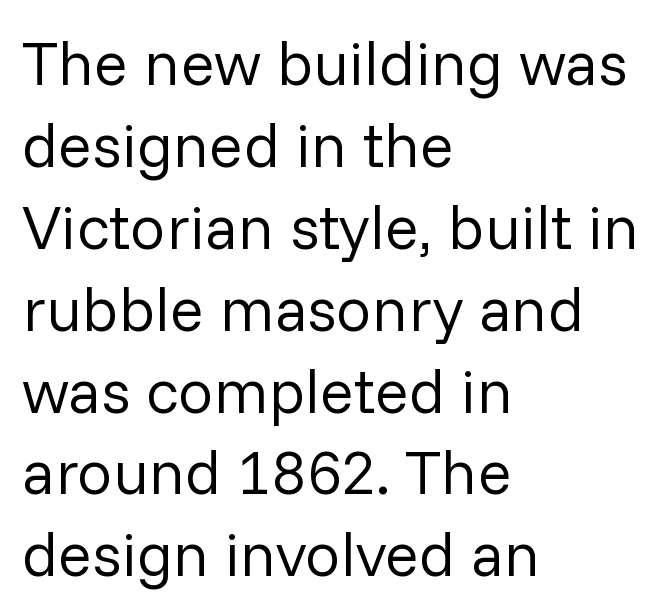
Varying glyph widths throughout — classic text-font behaviour. No extra ink here — the face is not bold. Every character sits straight up, as roman type does. Notice how descenders clear the ascenders below comfortably — that's standard leading. The space beneath each line is pristine and unruled. The lines are quadded left.
